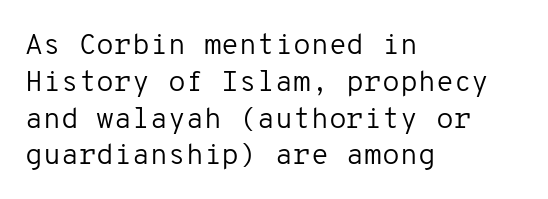
Q: Is the text bold? A: No.
Q: Is the text italic (slanted)? A: No, it is upright.
Q: Is the typeface a serif or a sans-serif typeface? A: Sans-serif.
Q: Is the text underlined? A: No.
Q: How is the paragraph aligned? A: Left-aligned.
Q: Is the spacing between letters normal or unusually wide? A: Normal.
Q: Is the spacing between lines tight, normal or loose? A: Normal.
Q: Width (condensed, normal, or wide)? A: Normal.
Q: Stroke contrast? A: Low.
Q: x-height? A: Medium.
Q: Monospaced? A: Yes.
